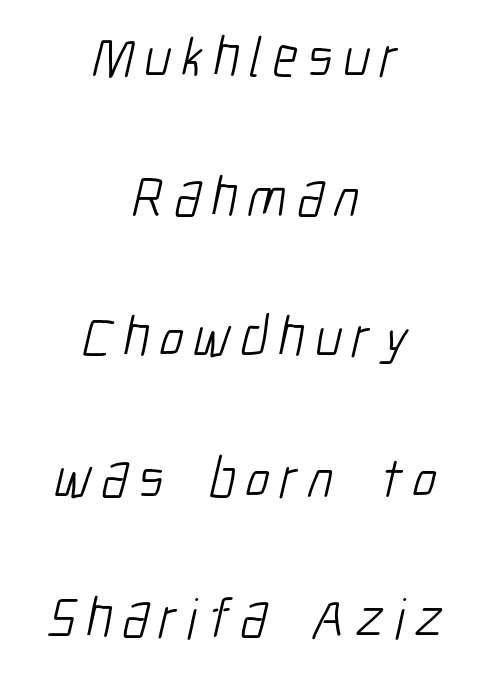
No feet cap the strokes, marking this as sans-serif type. One glance says open: line gaps are wider than usual. No heavy texture on the line: the type isn't bold. Notice how the passage keeps no hard edge, just a central spine. Clear beneath every line of the passage.
